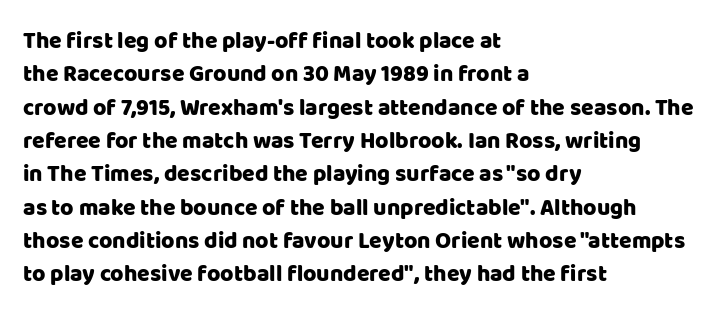
The image shows 23 px text type, upright; set left-aligned, normal line spacing (1.45x), normal letter spacing, not underlined.
